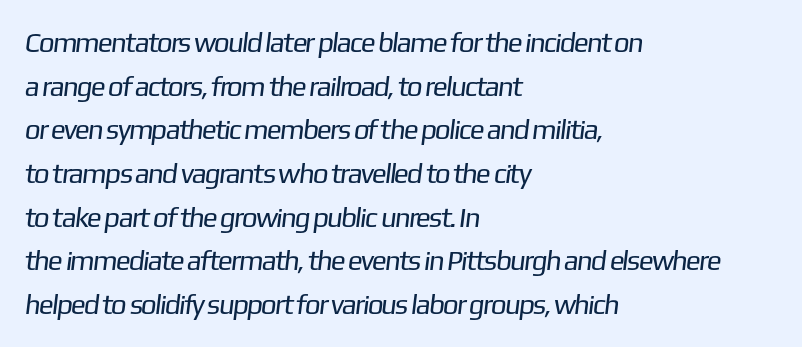
The image shows 28 px regular-weight sans-serif type; set left-aligned, normal line spacing (1.56x), normal letter spacing, not underlined; low stroke contrast and a medium x-height.
